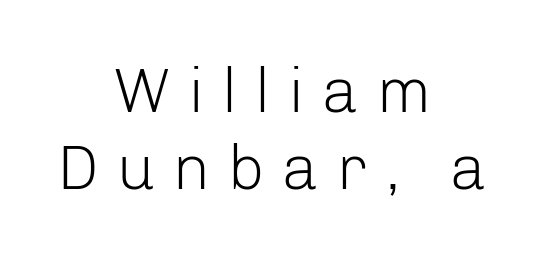
Are there feet on the stems? There aren't — it's a sans. If you folded the block vertically in half, each line would mirror itself in length. Unlike italic type, these characters show no tilt at all. The passage shown is not bold in any degree. Any mark beneath the type? The region is blank.
